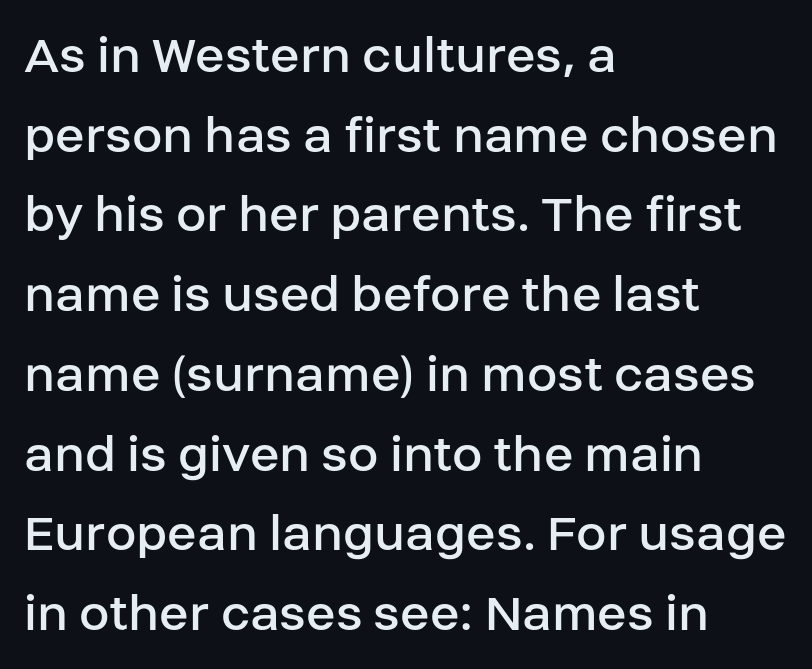
These glyphs show unthickened strokes, regular width or finer. The typeface chosen for these lines omits serifs. The gaps between neighbouring characters are ordinary and unremarkable. Is this a fixed-width face? No — the glyphs have proportional, varying widths. The strip under each line holds only bare page.
